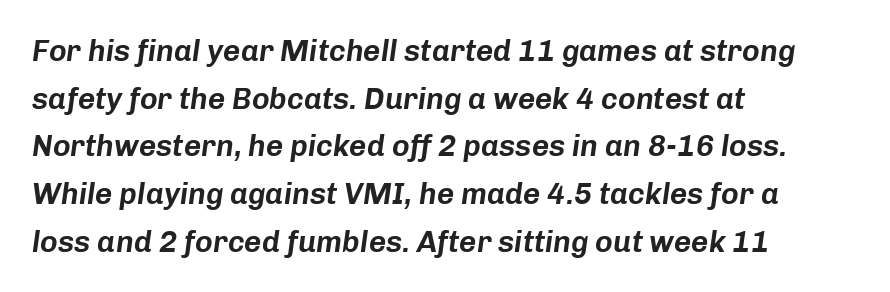
The image shows 30 px text type, italic (leaning right); set left-aligned, normal line spacing (1.59x), normal letter spacing, not underlined; low stroke contrast and a medium x-height.
